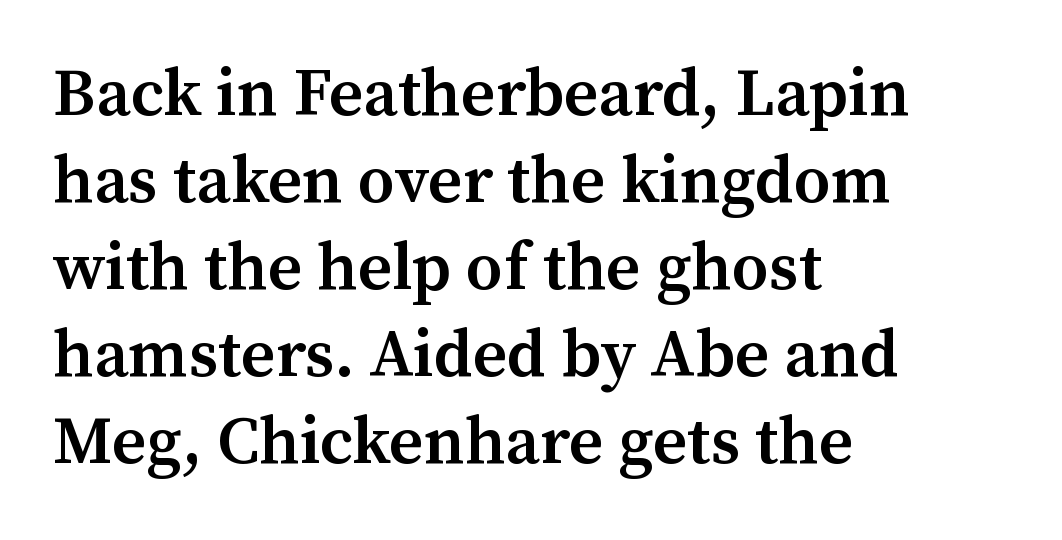
Is the type bold? Partly — it's a semibold, heavier than regular but not fully bold. The axis of the letterforms is exactly vertical. Tracking value appears to be zero — textbook default spacing. Typeset ragged right — the left edge is the straight one. A clean baseline with only descenders dipping below it.
